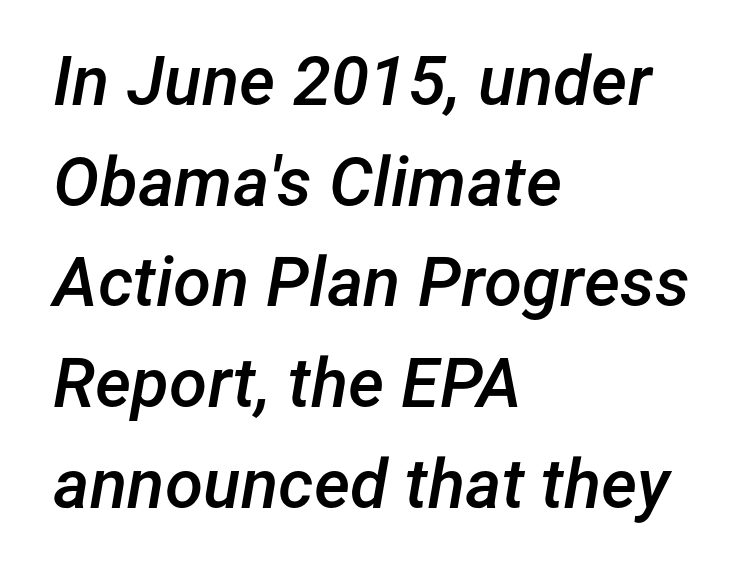
{"italic": "yes", "lean": "right", "slant_degrees": 12, "bold": "semi", "weight": "semibold", "width": "normal", "stroke_contrast": "low", "x_height": "medium", "monospaced": "no", "underline": "no", "align": "left", "line_spacing": "normal", "line_spacing_ratio": 1.46, "letter_spacing": "normal", "letter_spacing_em": 0.0, "glyph_px": 69}
